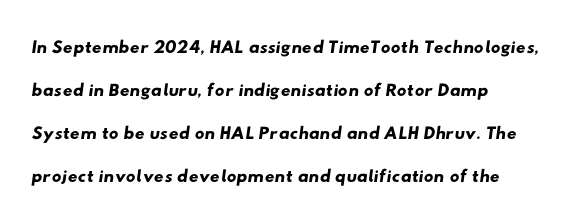
{"underline": "no", "align": "left", "line_spacing": "normal", "line_spacing_ratio": 1.59, "letter_spacing": "normal", "letter_spacing_em": 0.0, "glyph_px": 27}
